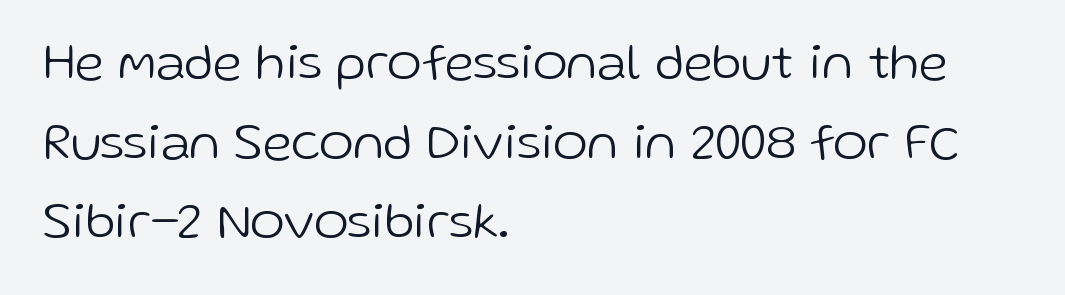
One glance says typical: line gaps are just what's usual. Where is the straight margin? On the left. The letterforms sit at book weight or below. Tall strokes in this sample are plumb rather than angled. Honestly, there is no underline to notice here at all. Typographically, this falls in the sans-serif category.
